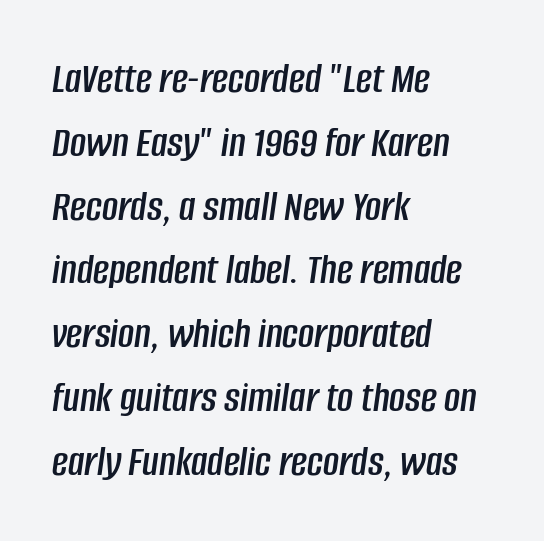
The image shows 44 px condensed type, italic (leaning right); set left-aligned, normal line spacing (1.45x), normal letter spacing, not underlined; low stroke contrast and a large x-height.
